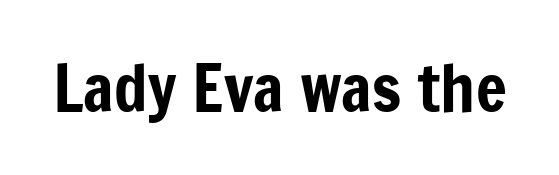
Q: Is the text italic (slanted)? A: No, it is upright.
Q: Is the typeface a serif or a sans-serif typeface? A: Sans-serif.
Q: Is the text underlined? A: No.
Q: Is the spacing between letters normal or unusually wide? A: Normal.
Q: Width (condensed, normal, or wide)? A: Condensed.
Q: Stroke contrast? A: Low.
Q: x-height? A: Medium.
Q: Monospaced? A: No.
